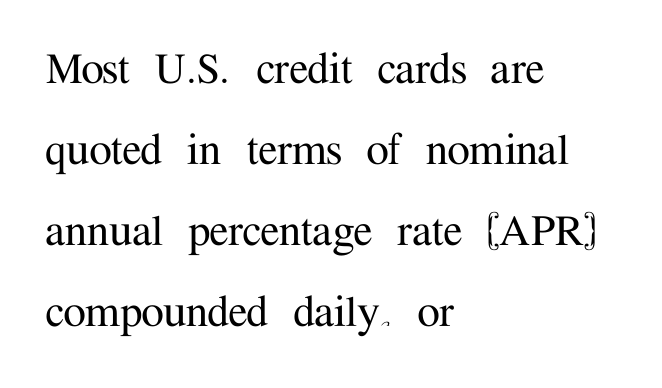
Honestly, the row spacing looks completely unremarkable. One-word summary of the alignment: left. The type sits square on the baseline with zero lean. You could not count columns in this text — the font is proportionally spaced. Short note: letters normally spaced. Lines of text with bare space underneath.
